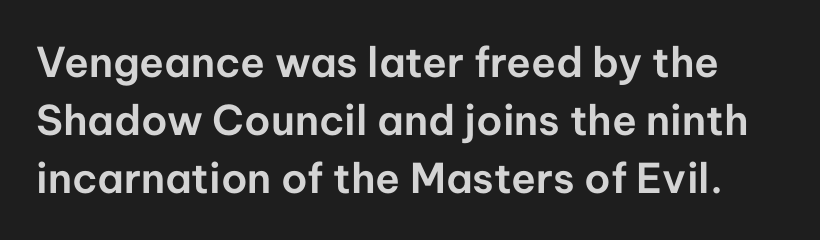
{"serif": "no", "italic": "no", "width": "normal", "stroke_contrast": "low", "x_height": "medium", "monospaced": "no", "underline": "no", "line_spacing": "normal", "line_spacing_ratio": 1.41, "letter_spacing": "normal", "letter_spacing_em": 0.0, "glyph_px": 41}
